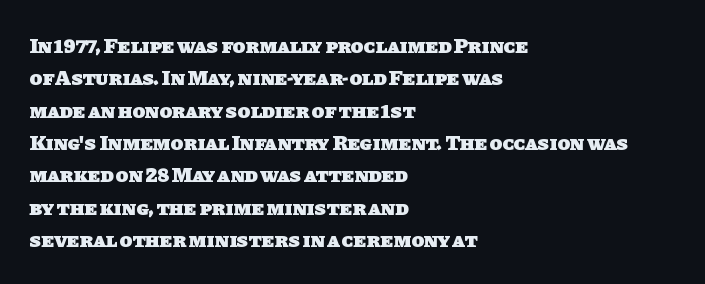
The image shows 21 px bold type; set left-aligned, normal line spacing (1.54x), normal letter spacing, not underlined.
